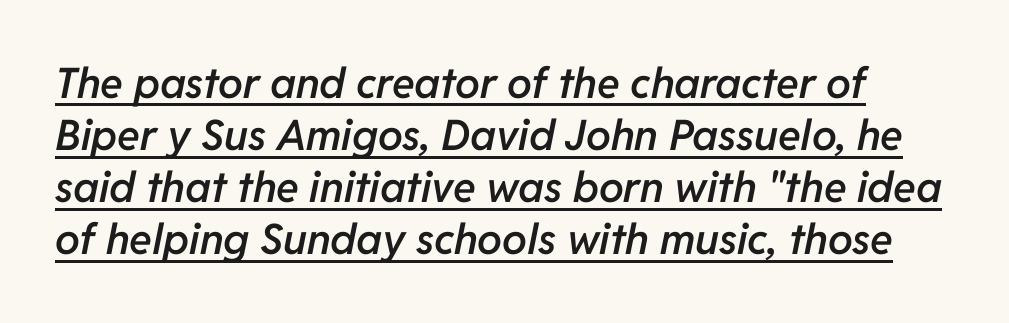
This sample uses plain, unmodified letter spacing. Underline: present. Italic? Definitely — the glyphs are oblique. Is this a fixed-width face? No — the glyphs have proportional, varying widths. Does the weight exceed regular? Yes, but only to semibold.
